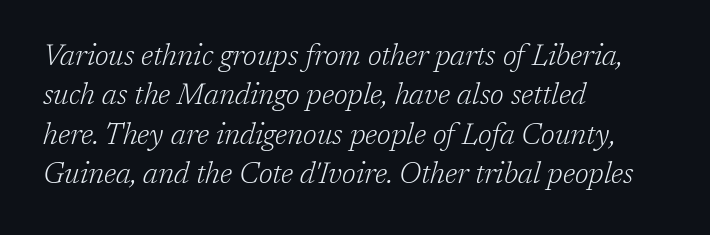
Is the type heavy? It reads as light-to-regular instead. The type is set solid horizontally, with unmodified tracking. Line spacing here is normal. The specimen reads as italic at a glance.
